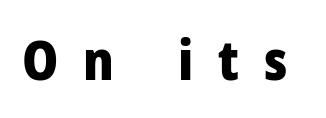
Is this a fixed-width face? No — the glyphs have proportional, varying widths. The passage shown has open, widely tracked lettering throughout. Grotesque or geometric, the face here clearly has no serifs. These words are printed bold, with thick strokes throughout. Descenders hang freely into open space. Quick note: not italic, upright.
